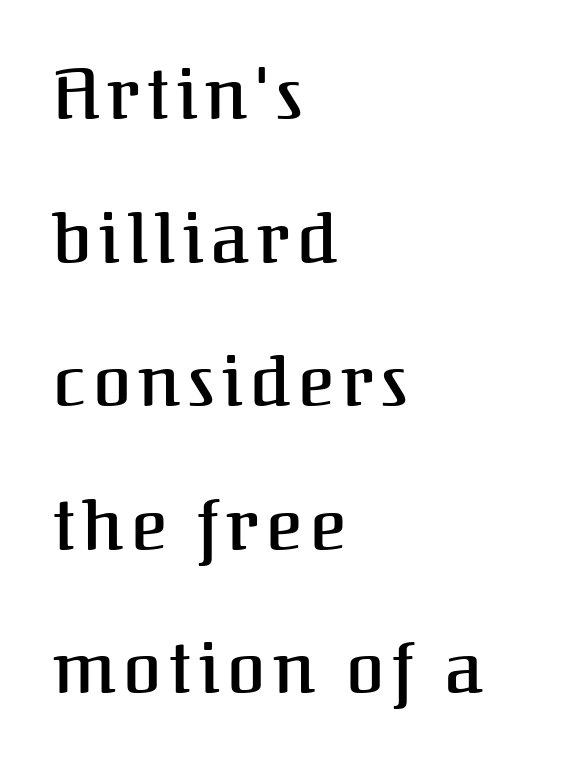
Q: Is the text italic (slanted)? A: No, it is upright.
Q: Is the typeface a serif or a sans-serif typeface? A: Serif.
Q: Is the text underlined? A: No.
Q: How is the paragraph aligned? A: Left-aligned.
Q: Is the spacing between lines tight, normal or loose? A: Loose.
Q: Width (condensed, normal, or wide)? A: Normal.
Q: Stroke contrast? A: Medium.
Q: x-height? A: Medium.
Q: Monospaced? A: No.
